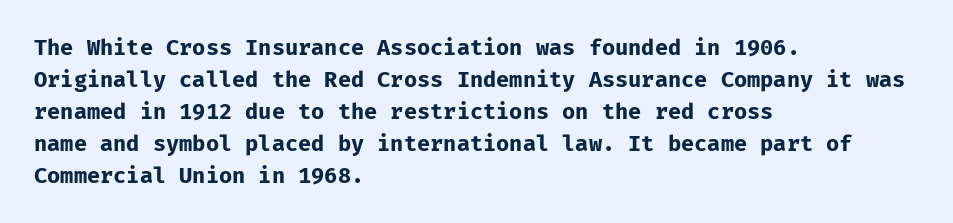
The image shows 22 px bold type, upright; set left-aligned, normal line spacing (1.45x), normal letter spacing, not underlined.
